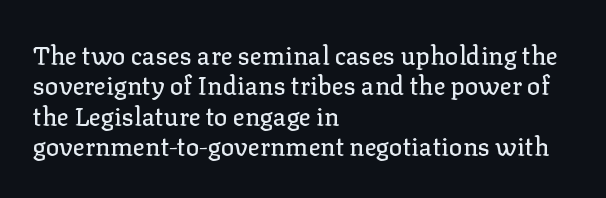
The typography opts for an upright posture over an oblique one. The letterforms sit shoulder to shoulder at normal distance. Compared with a centered layout, this one pins lines to the left instead. Descenders are the only things crossing below the line.
